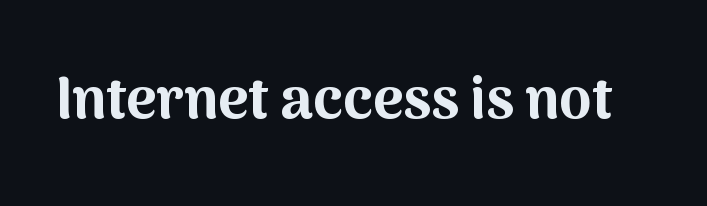
Glance below the letters and you will spot only blank space. The letters advance in unequal steps, a hallmark of proportional type. Typesetter's note: full bold, strokes at maximum text heaviness. The passage shown is typeset with a sans-serif family. The type is set solid horizontally, with unmodified tracking. Rendered with straight, roman letterforms.
